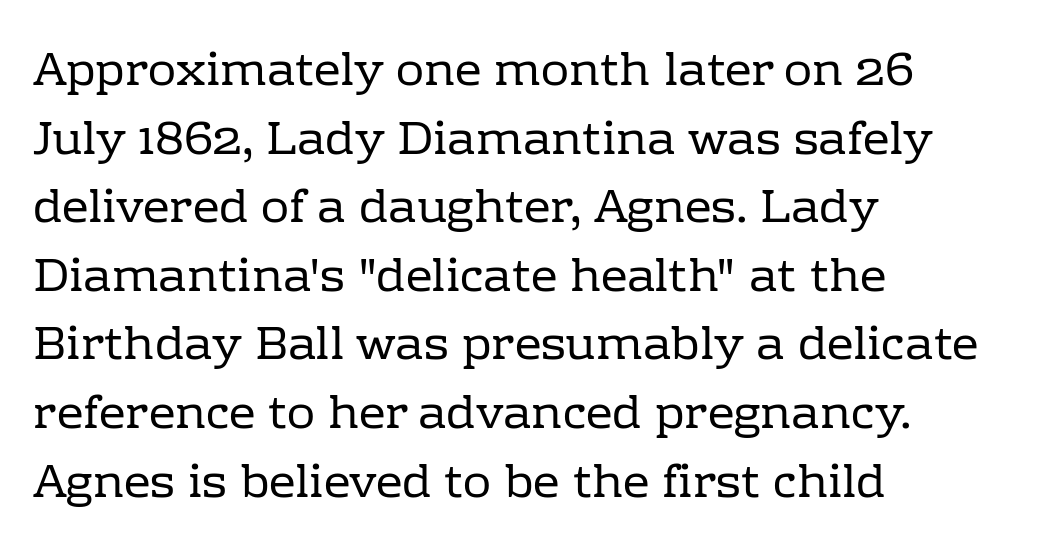
{"serif": "yes", "italic": "no", "bold": "no", "weight": "regular", "width": "normal", "stroke_contrast": "low", "x_height": "medium", "monospaced": "no", "underline": "no", "align": "left", "line_spacing": "normal", "line_spacing_ratio": 1.46, "letter_spacing": "normal", "letter_spacing_em": 0.0, "glyph_px": 47}
